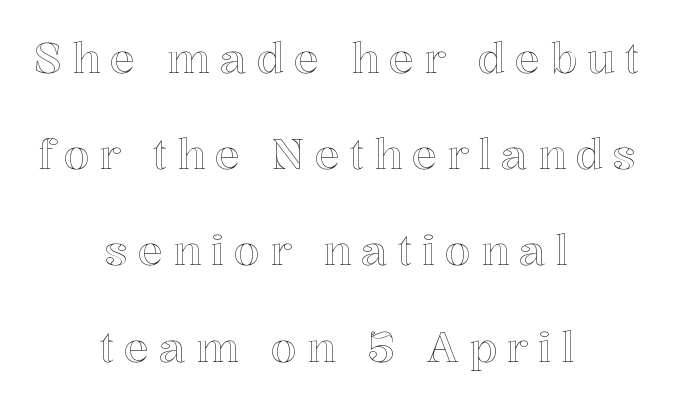
Q: Is the text italic (slanted)? A: No, it is upright.
Q: Is the text underlined? A: No.
Q: How is the paragraph aligned? A: Centered.
Q: Is the spacing between letters normal or unusually wide? A: Unusually wide.
Q: Is the spacing between lines tight, normal or loose? A: Loose.
Q: Width (condensed, normal, or wide)? A: Normal.
Q: x-height? A: Medium.
Q: Monospaced? A: No.
